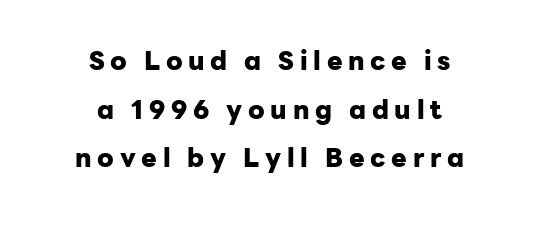
Q: Is the text bold? A: Yes.
Q: Is the text italic (slanted)? A: No, it is upright.
Q: Is the text underlined? A: No.
Q: How is the paragraph aligned? A: Centered.
Q: Is the spacing between letters normal or unusually wide? A: Unusually wide.
